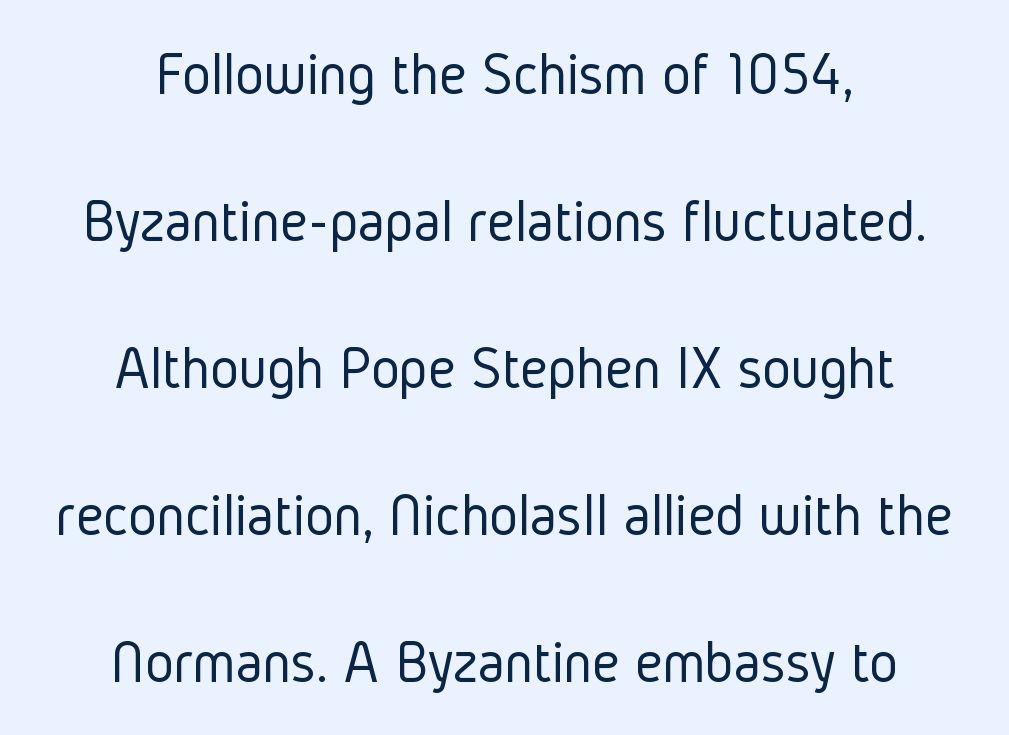
The image shows 61 px light, condensed sans-serif type, upright; set centered, loose line spacing (2.41x), normal letter spacing, not underlined; low stroke contrast and a medium x-height.
